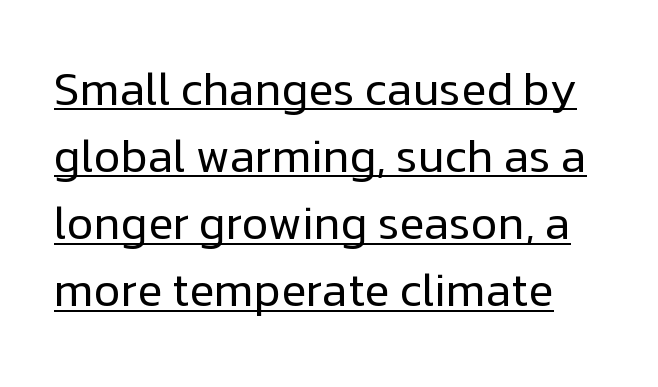
Q: Is the text bold? A: No.
Q: Is the text italic (slanted)? A: No, it is upright.
Q: Is the typeface a serif or a sans-serif typeface? A: Sans-serif.
Q: Is the text underlined? A: Yes.
Q: Is the spacing between letters normal or unusually wide? A: Normal.
Q: Is the spacing between lines tight, normal or loose? A: Normal.
Q: Width (condensed, normal, or wide)? A: Normal.
Q: Stroke contrast? A: Low.
Q: x-height? A: Medium.
Q: Monospaced? A: No.
